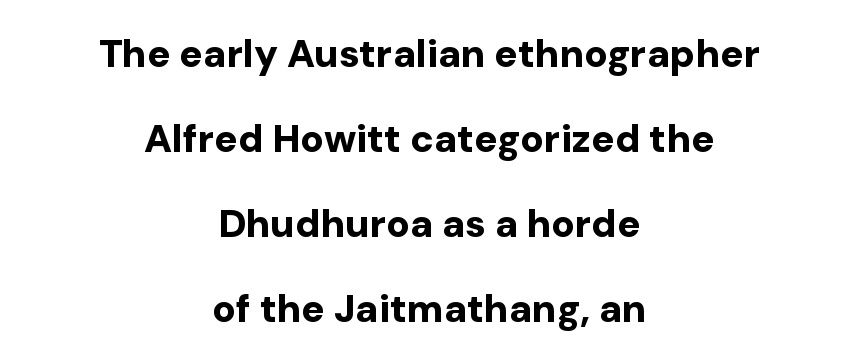
{"serif": "no", "italic": "no", "bold": "yes", "weight": "bold", "width": "normal", "stroke_contrast": "low", "x_height": "medium", "monospaced": "no", "underline": "no", "align": "center", "line_spacing": "loose", "line_spacing_ratio": 2.18, "letter_spacing": "normal", "letter_spacing_em": 0.0, "glyph_px": 39}
